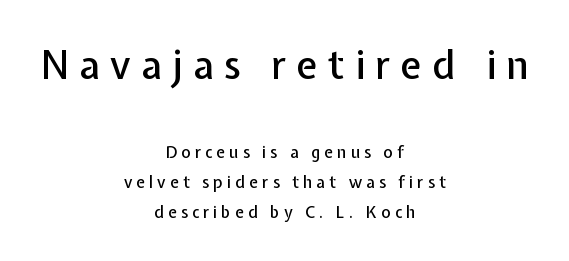
The image shows 39 px sans-serif type, upright; set centered, line spacing 1.85x, unusually wide letter spacing (+0.26 em), not underlined; the first (top) block is 2.44x larger; low stroke contrast and a medium x-height.
